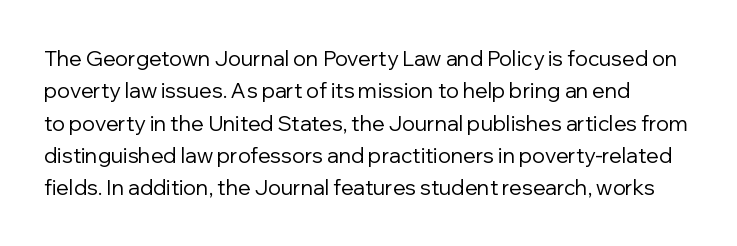
{"italic": "no", "bold": "no", "underline": "no", "line_spacing": "normal", "line_spacing_ratio": 1.54, "letter_spacing": "normal", "letter_spacing_em": 0.0, "glyph_px": 21}
